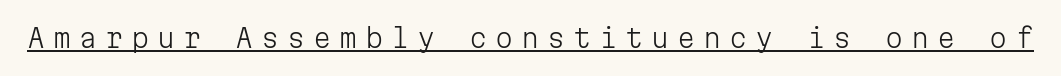
Q: Is the text bold? A: No.
Q: Is the text italic (slanted)? A: No, it is upright.
Q: Is the text underlined? A: Yes.
Q: Is the spacing between letters normal or unusually wide? A: Unusually wide.
